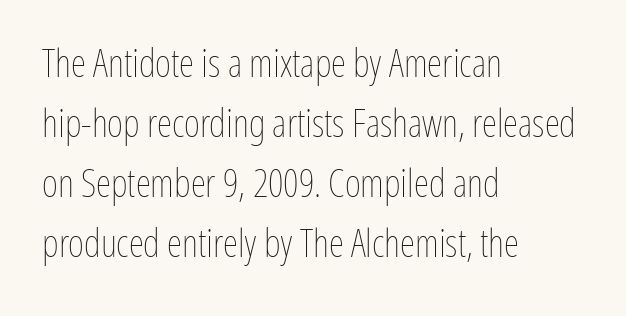
Spacing verdict: proportional, widths tailored to each character. The specimen omits any rule beneath the text block's lines. Nope, not italic — everything's standing straight. Nobody touched the tracking dial on this one.
